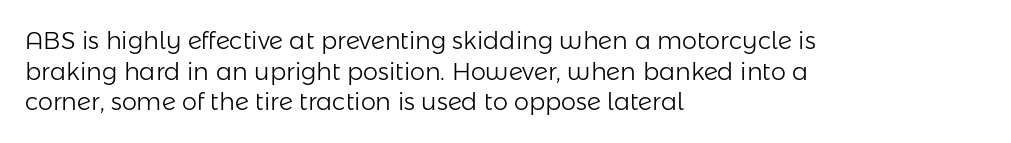
Q: Is the text bold? A: No.
Q: Is the text italic (slanted)? A: No, it is upright.
Q: Is the text underlined? A: No.
Q: How is the paragraph aligned? A: Left-aligned.
Q: Is the spacing between letters normal or unusually wide? A: Normal.
Q: Is the spacing between lines tight, normal or loose? A: Normal.
